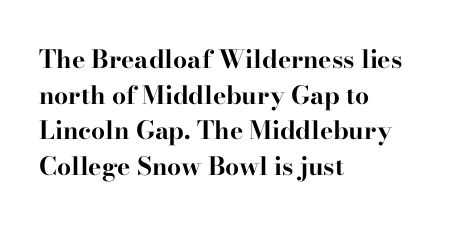
This rendering leaves character spacing at its baseline value. Any mark beneath the type? The region is blank. This is roman type, the default non-slanted kind. Pretty heavy lettering here — definitely bold. Notice how descenders clear the ascenders below comfortably — that's standard leading. All the whitespace from short lines collects on the right.
